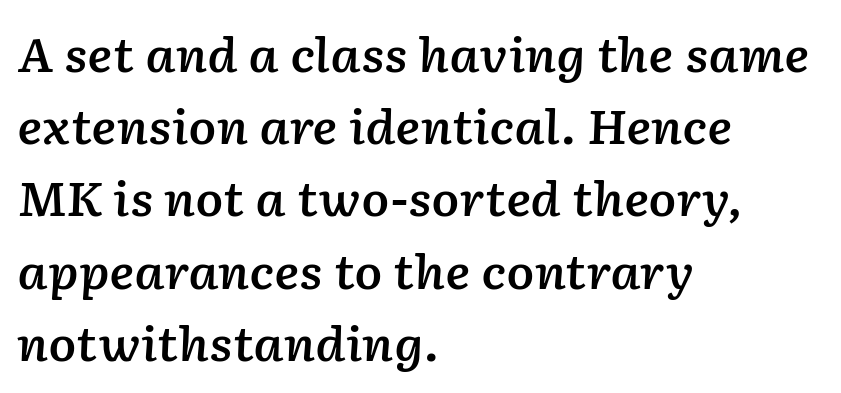
The image shows 46 px semibold type, italic (leaning right); set left-aligned, normal line spacing (1.57x), normal letter spacing, not underlined; low stroke contrast and a medium x-height.
